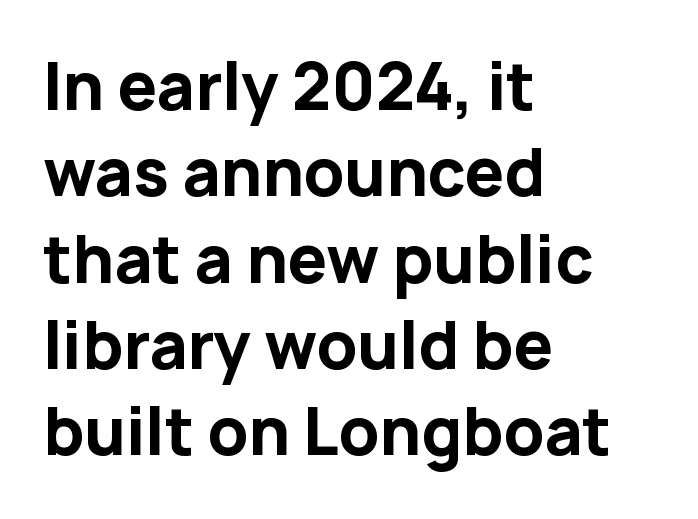
The image shows 63 px bold sans-serif type, upright; set left-aligned, normal line spacing (1.37x), normal letter spacing, not underlined; low stroke contrast and a medium x-height.
